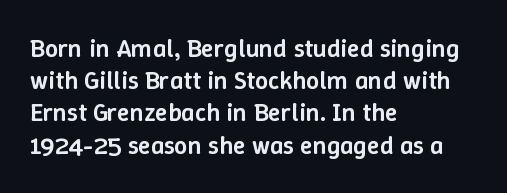
Italic? Not at all — the glyphs are vertical. The space beneath each line is pristine and unruled. Stems and bowls a touch heavier than normal — semibold. The paragraph shown leans on its left margin.
